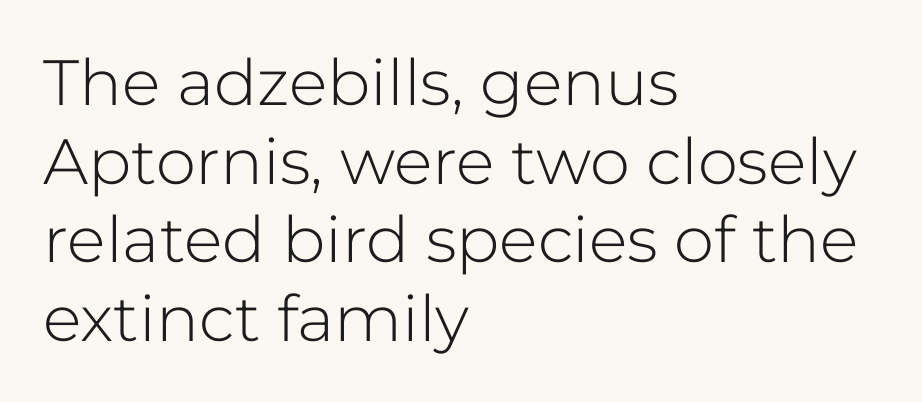
Typeset ragged right — the left edge is the straight one. Has an underline been added? It has not. Nope, not italic — everything's standing straight. On a weight scale, this lands at 450 or below.
